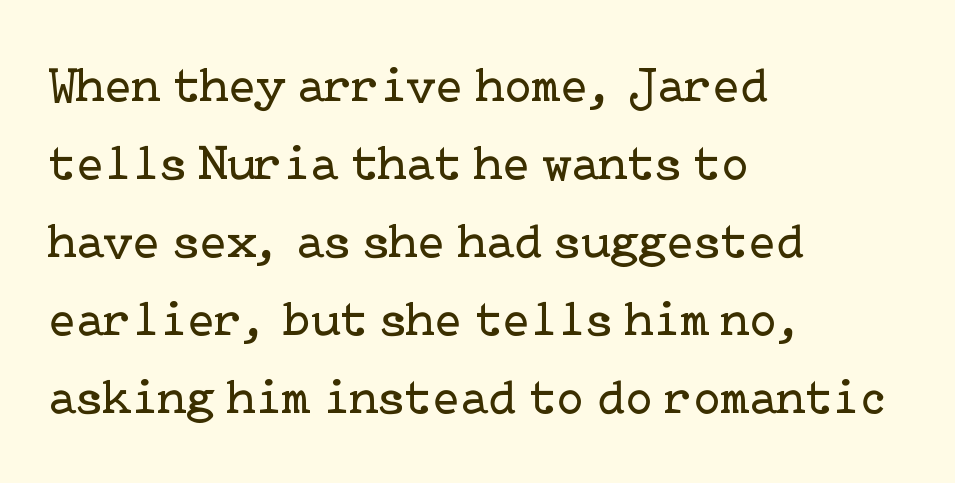
Q: Is the text bold? A: No.
Q: Is the text italic (slanted)? A: No, it is upright.
Q: Is the typeface a serif or a sans-serif typeface? A: Serif.
Q: Is the text underlined? A: No.
Q: How is the paragraph aligned? A: Left-aligned.
Q: Is the spacing between letters normal or unusually wide? A: Normal.
Q: Is the spacing between lines tight, normal or loose? A: Normal.
Q: Width (condensed, normal, or wide)? A: Normal.
Q: Stroke contrast? A: Low.
Q: x-height? A: Medium.
